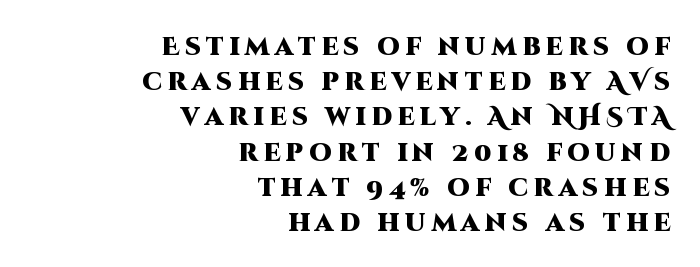
Only glyphs here, with clear space below each row. Designer's note — italics off, roman on. A full-strength bold gives these letters their thick strokes. Honestly, the row spacing looks completely unremarkable.
